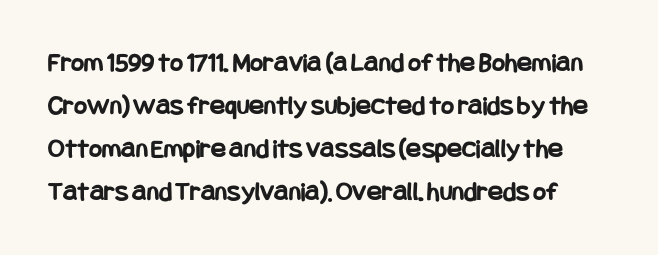
Q: Is the text bold? A: Yes.
Q: Is the text italic (slanted)? A: No, it is upright.
Q: Is the typeface a serif or a sans-serif typeface? A: Sans-serif.
Q: Is the text underlined? A: No.
Q: Is the spacing between letters normal or unusually wide? A: Normal.
Q: Is the spacing between lines tight, normal or loose? A: Normal.
Q: Width (condensed, normal, or wide)? A: Condensed.
Q: Stroke contrast? A: Low.
Q: x-height? A: Large.
